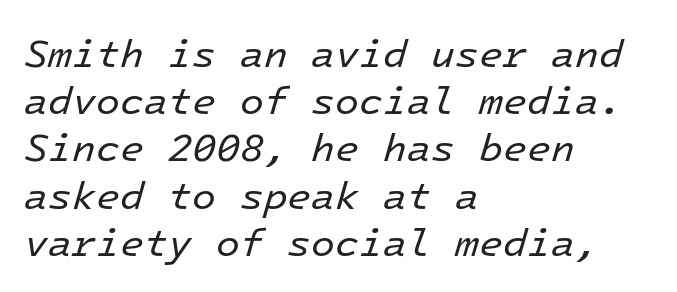
Q: Is the text bold? A: No.
Q: Is the text italic (slanted)? A: Yes, it leans right by about 16 degrees.
Q: Is the text underlined? A: No.
Q: How is the paragraph aligned? A: Left-aligned.
Q: Is the spacing between letters normal or unusually wide? A: Normal.
Q: Width (condensed, normal, or wide)? A: Normal.
Q: Stroke contrast? A: Low.
Q: x-height? A: Medium.
Q: Monospaced? A: Yes.
